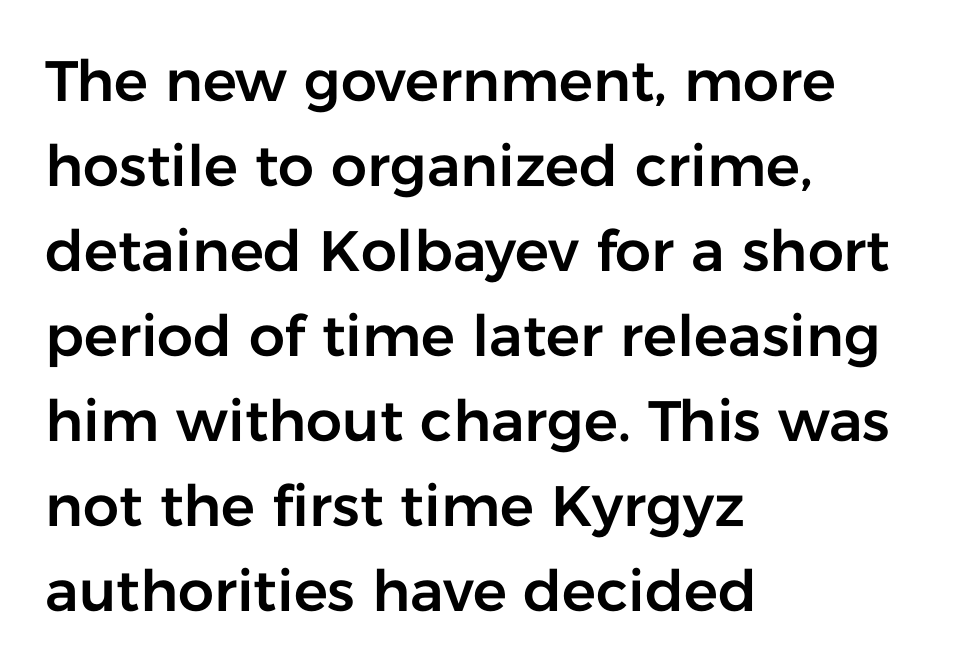
Q: Is the text italic (slanted)? A: No, it is upright.
Q: Is the typeface a serif or a sans-serif typeface? A: Sans-serif.
Q: Is the text underlined? A: No.
Q: How is the paragraph aligned? A: Left-aligned.
Q: Is the spacing between letters normal or unusually wide? A: Normal.
Q: Is the spacing between lines tight, normal or loose? A: Normal.
Q: Width (condensed, normal, or wide)? A: Normal.
Q: Stroke contrast? A: Low.
Q: x-height? A: Medium.
Q: Monospaced? A: No.
